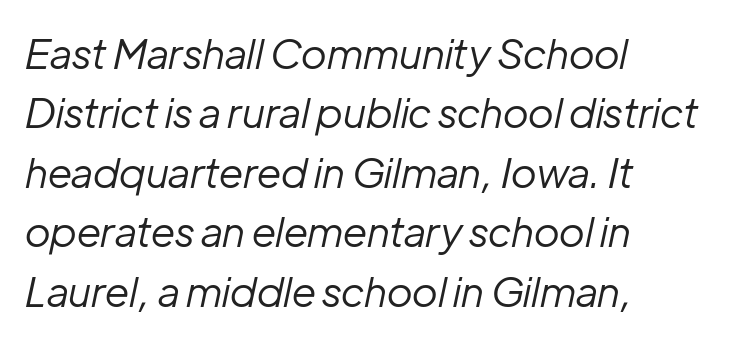
Q: Is the text bold? A: No.
Q: Is the text italic (slanted)? A: Yes, it leans right by about 12 degrees.
Q: Is the text underlined? A: No.
Q: How is the paragraph aligned? A: Left-aligned.
Q: Is the spacing between letters normal or unusually wide? A: Normal.
Q: Is the spacing between lines tight, normal or loose? A: Normal.
Q: Width (condensed, normal, or wide)? A: Normal.
Q: Stroke contrast? A: Low.
Q: x-height? A: Medium.
Q: Monospaced? A: No.
